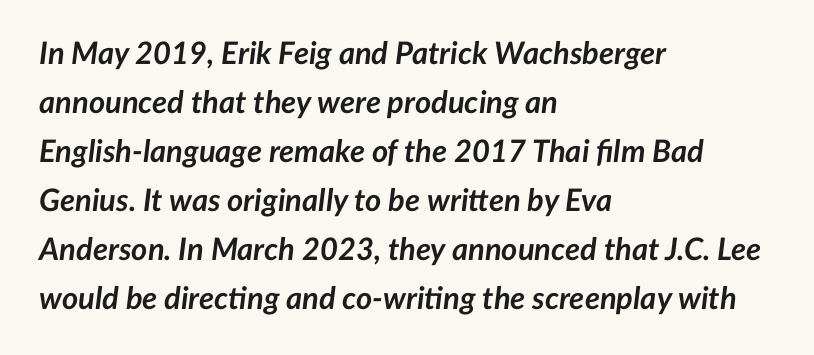
Q: Is the text bold? A: Yes.
Q: Is the text italic (slanted)? A: Yes, it leans right by about 7 degrees.
Q: Is the text underlined? A: No.
Q: How is the paragraph aligned? A: Left-aligned.
Q: Is the spacing between letters normal or unusually wide? A: Normal.
Q: Is the spacing between lines tight, normal or loose? A: Normal.
Q: Width (condensed, normal, or wide)? A: Normal.
Q: Stroke contrast? A: Low.
Q: x-height? A: Medium.
Q: Monospaced? A: No.
